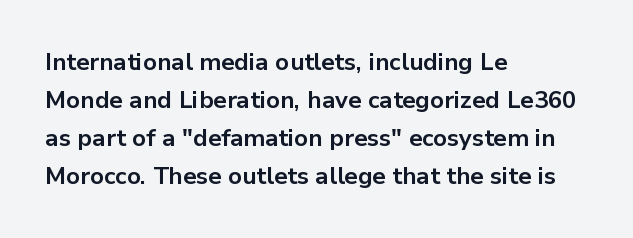
{"italic": "no", "bold": "yes", "underline": "no", "align": "left", "line_spacing": "normal", "line_spacing_ratio": 1.58, "letter_spacing": "normal", "letter_spacing_em": 0.0, "glyph_px": 24}
